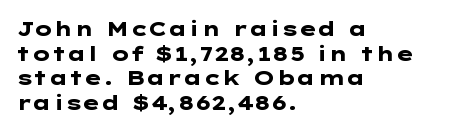
The foot of each line stays bare and open. The letters are bold, with thick, heavy strokes. The letters stand straight up with perfectly vertical stems. Compared with typical body copy, the letter spacing here is the same. These lines stack with their left ends in a neat column.
